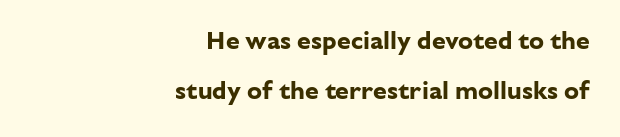
{"italic": "no", "bold": "yes", "underline": "no", "align": "right", "line_spacing": "loose", "line_spacing_ratio": 2.01, "letter_spacing": "normal", "letter_spacing_em": 0.0, "glyph_px": 25}
